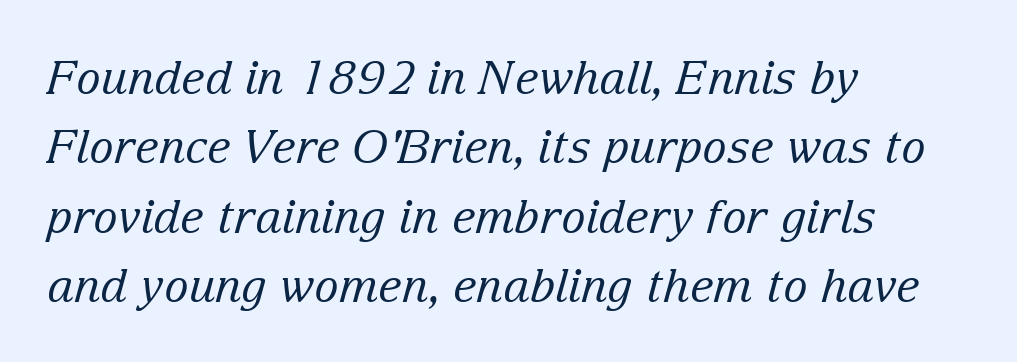
The image shows 46 px regular-weight serif type, italic (leaning right); set left-aligned, normal line spacing (1.51x), normal letter spacing, not underlined; low stroke contrast and a medium x-height.
